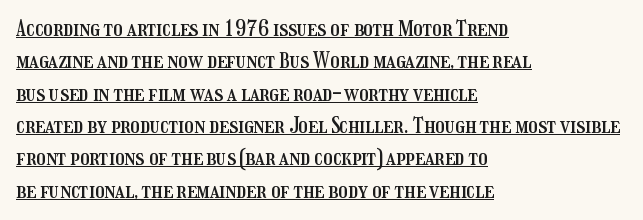
{"italic": "no", "underline": "yes", "align": "left", "line_spacing": "normal", "line_spacing_ratio": 1.54, "letter_spacing": "normal", "letter_spacing_em": 0.0, "glyph_px": 21}
